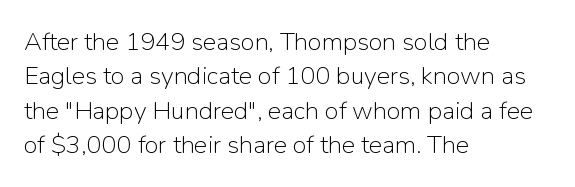
Q: Is the text bold? A: No.
Q: Is the text italic (slanted)? A: No, it is upright.
Q: Is the text underlined? A: No.
Q: How is the paragraph aligned? A: Left-aligned.
Q: Is the spacing between letters normal or unusually wide? A: Normal.
Q: Is the spacing between lines tight, normal or loose? A: Normal.
